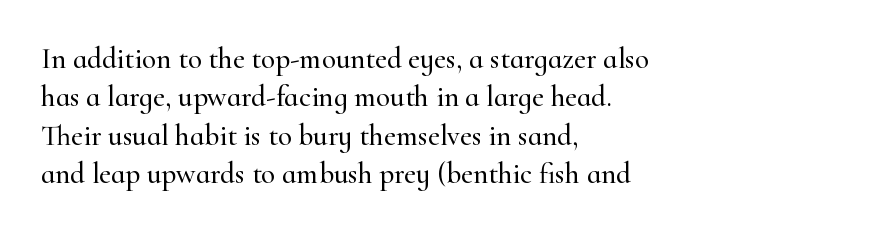
The image shows 29 px serif type, upright; set left-aligned, normal line spacing (1.32x), normal letter spacing, not underlined; high stroke contrast and a small x-height.
